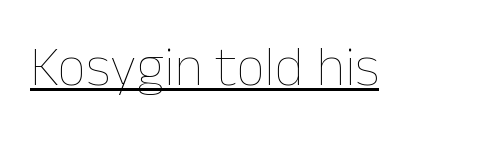
The face used here appears with an underline applied. Default kerning and tracking; the words read as compact shapes. The letterforms sit at book weight or below. You could not count columns in this text — the font is proportionally spaced. Posture: straight, roman, zero tilt.
